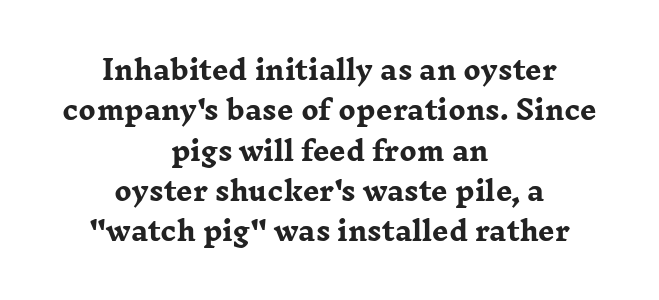
Characters follow at the spacing the type designer built in. Interline gaps are of average width in this sample. Thick stems and heavy bowls — unmistakably bold. The setting favours the middle, as headings and verse often do. Is there any slant? The stems are plumb. The zone under the glyphs is completely vacant.
